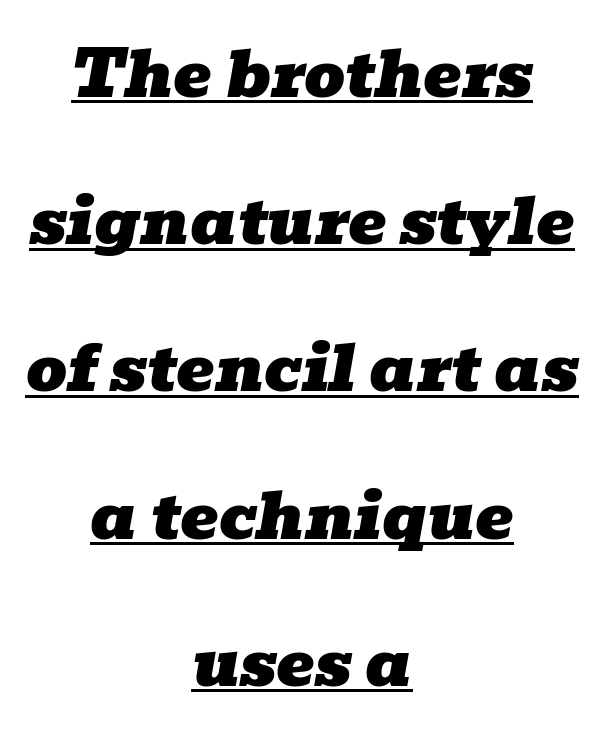
{"serif": "yes", "italic": "yes", "lean": "right", "slant_degrees": 10, "width": "wide", "stroke_contrast": "low", "x_height": "medium", "monospaced": "no", "underline": "yes", "align": "center", "line_spacing": "loose", "line_spacing_ratio": 2.3, "letter_spacing": "normal", "letter_spacing_em": 0.0, "glyph_px": 64}
